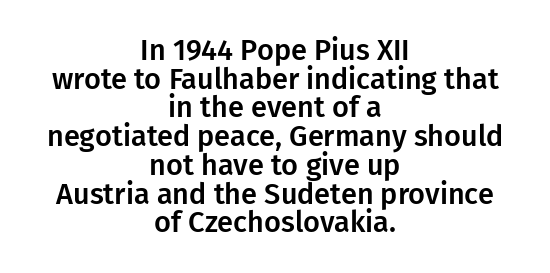
The tracking reads as untouched default to a designer's eye. Look at the bottom of the vertical strokes: they stop flat, with no serifs. Ordinary non-slanted type is in use. Is this a fixed-width face? No — the glyphs have proportional, varying widths.
